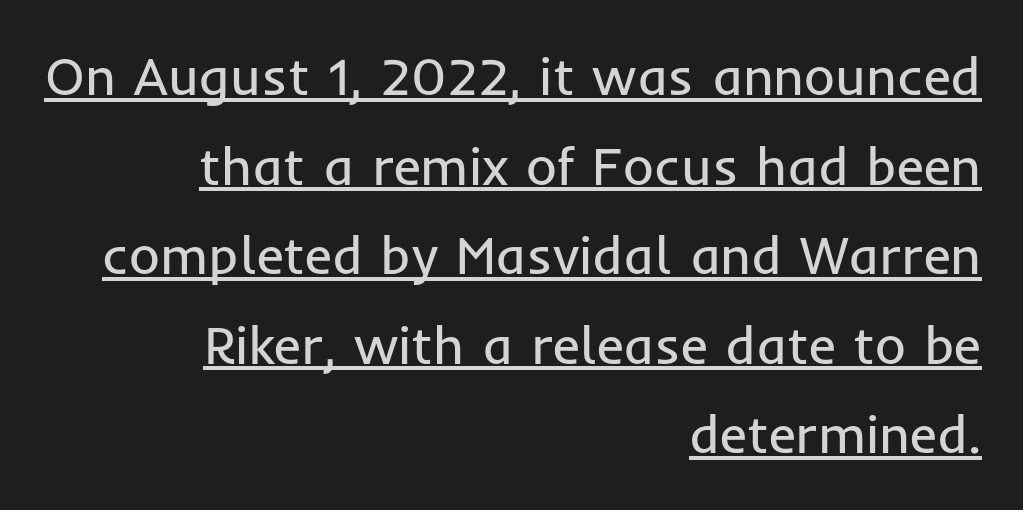
Q: Is the text bold? A: No.
Q: Is the text italic (slanted)? A: No, it is upright.
Q: Is the typeface a serif or a sans-serif typeface? A: Sans-serif.
Q: Is the text underlined? A: Yes.
Q: How is the paragraph aligned? A: Right-aligned.
Q: Is the spacing between letters normal or unusually wide? A: Normal.
Q: Is the spacing between lines tight, normal or loose? A: Normal.
Q: Width (condensed, normal, or wide)? A: Normal.
Q: Stroke contrast? A: Low.
Q: x-height? A: Medium.
Q: Monospaced? A: No.
